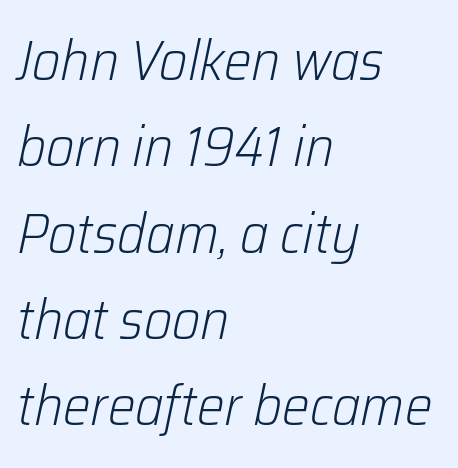
The image shows 55 px light type, italic (leaning right); set left-aligned, normal line spacing (1.57x), normal letter spacing, not underlined; low stroke contrast and a medium x-height.
